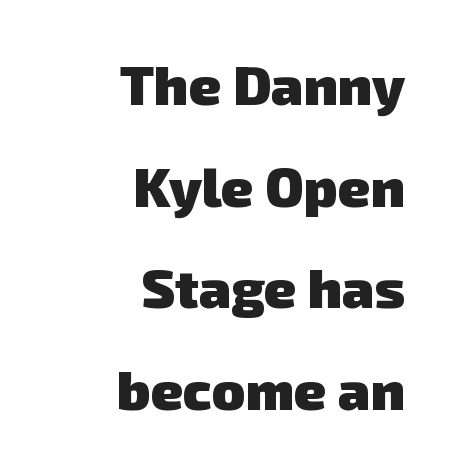
The image shows 55 px heavy sans-serif type; set right-aligned, line spacing 1.85x, normal letter spacing, not underlined; low stroke contrast and a medium x-height.
